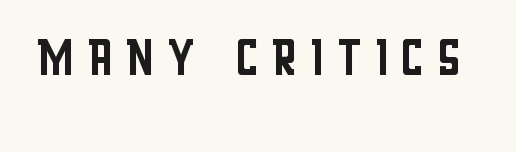
Q: Is the text bold? A: No.
Q: Is the text italic (slanted)? A: No, it is upright.
Q: Is the typeface a serif or a sans-serif typeface? A: Sans-serif.
Q: Is the text underlined? A: No.
Q: Width (condensed, normal, or wide)? A: Condensed.
Q: Stroke contrast? A: Low.
Q: x-height? A: Large.
Q: Monospaced? A: No.
